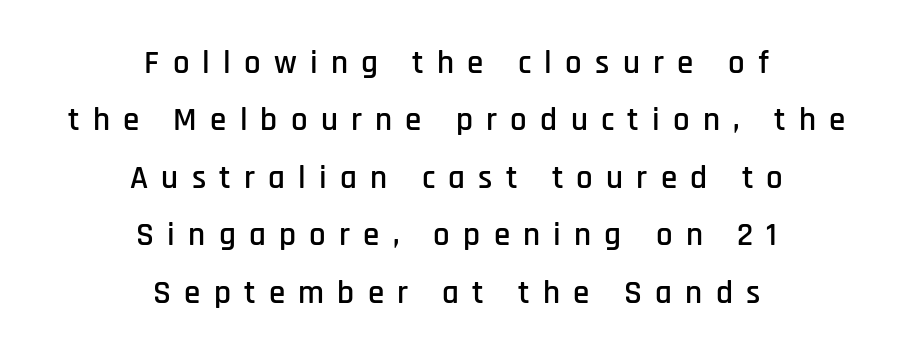
{"serif": "no", "italic": "no", "width": "condensed", "stroke_contrast": "low", "x_height": "large", "monospaced": "no", "underline": "no", "align": "center", "line_spacing_ratio": 1.74, "letter_spacing": "wide", "letter_spacing_em": 0.4, "glyph_px": 33}
